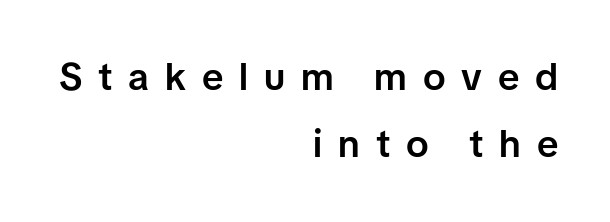
Q: Is the text bold? A: Semi-bold.
Q: Is the text italic (slanted)? A: No, it is upright.
Q: Is the typeface a serif or a sans-serif typeface? A: Sans-serif.
Q: Is the text underlined? A: No.
Q: How is the paragraph aligned? A: Right-aligned.
Q: Is the spacing between letters normal or unusually wide? A: Unusually wide.
Q: Width (condensed, normal, or wide)? A: Normal.
Q: Stroke contrast? A: Low.
Q: x-height? A: Medium.
Q: Monospaced? A: No.
